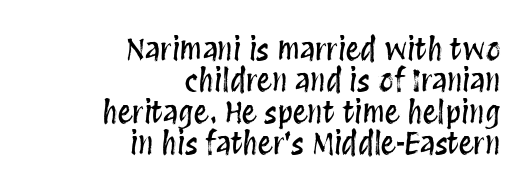
{"italic": "no", "width": "condensed", "stroke_contrast": "medium", "x_height": "large", "monospaced": "no", "underline": "no", "align": "right", "line_spacing": "tight", "line_spacing_ratio": 1.05, "letter_spacing": "normal", "letter_spacing_em": 0.0, "glyph_px": 30}
